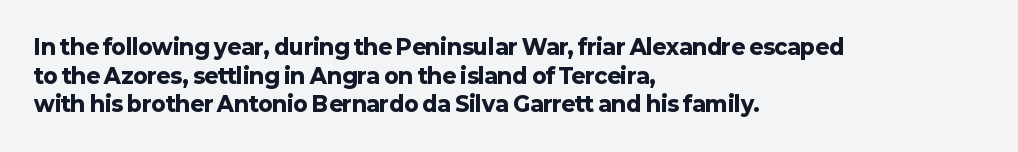
Q: Is the text bold? A: Yes.
Q: Is the text italic (slanted)? A: No, it is upright.
Q: Is the text underlined? A: No.
Q: How is the paragraph aligned? A: Left-aligned.
Q: Is the spacing between letters normal or unusually wide? A: Normal.
Q: Is the spacing between lines tight, normal or loose? A: Normal.
